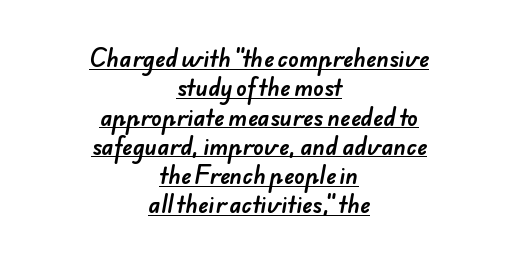
The rag falls on both sides of this text block equally. Students, note that the glyphs here touch the page at normal intervals. You can see a thin bar hugging the bottom of the glyphs. Students, observe: this is what conventionally led text looks like.
